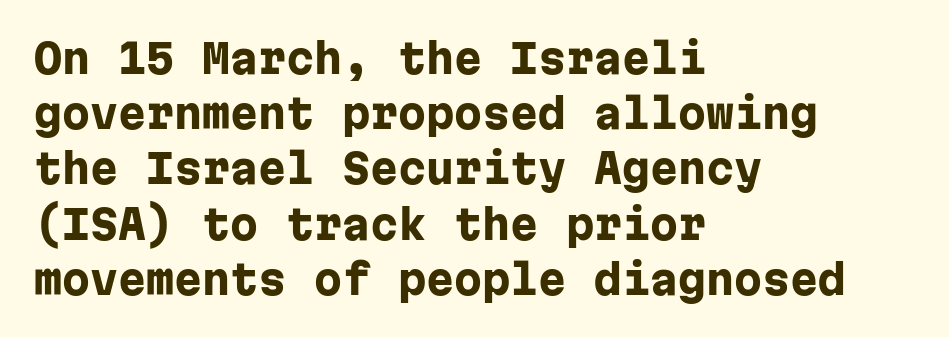
{"serif": "no", "italic": "no", "bold": "yes", "weight": "heavy", "width": "normal", "stroke_contrast": "low", "x_height": "medium", "monospaced": "yes", "underline": "no", "align": "left", "line_spacing": "normal", "line_spacing_ratio": 1.38, "letter_spacing": "normal", "letter_spacing_em": 0.0, "glyph_px": 40}
